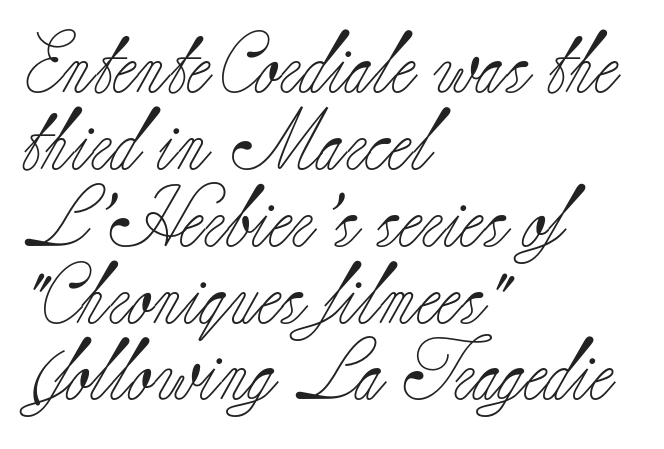
Q: Is the text bold? A: No.
Q: Is the text italic (slanted)? A: Yes.
Q: Is the typeface a serif or a sans-serif typeface? A: Serif.
Q: Is the text underlined? A: No.
Q: How is the paragraph aligned? A: Left-aligned.
Q: Is the spacing between letters normal or unusually wide? A: Normal.
Q: Is the spacing between lines tight, normal or loose? A: Normal.
Q: Width (condensed, normal, or wide)? A: Normal.
Q: Stroke contrast? A: Low.
Q: x-height? A: Small.
Q: Monospaced? A: No.
